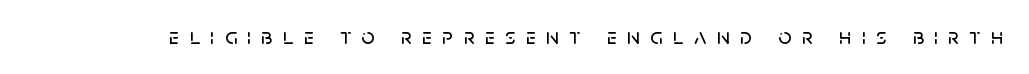
Clear beneath every line of the passage. You can tell it's not italic because the verticals are truly vertical. The passage shown has open, widely tracked lettering throughout.
